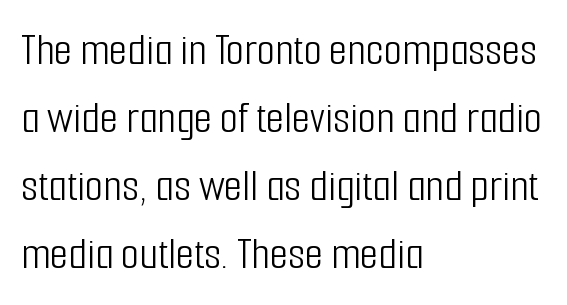
The passage shown stacks its lines at a standard gap. Typeset ragged right — the left edge is the straight one. How are the letters spaced? Ordinarily, with no added tracking. The letters stand upright; this is a roman face. Regarding serifs, this sample does without them. The words here are not underlined.
